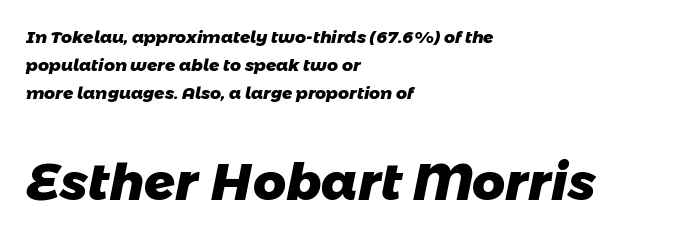
The face used here is rendered with its standard letterfit. Beneath every word, the page is bare. The face used here is proportionally spaced, like ordinary book or web type. These two chunks differ in scale, with the bottom chunk taking the larger measure. Line starts are locked; line ends wander.
